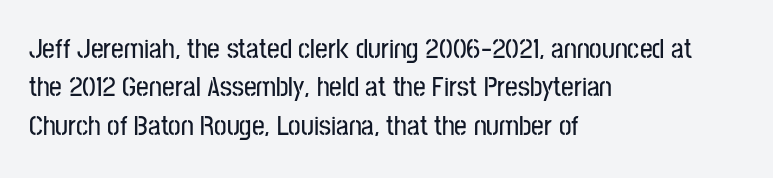
Q: Is the text italic (slanted)? A: No, it is upright.
Q: Is the typeface a serif or a sans-serif typeface? A: Sans-serif.
Q: Is the text underlined? A: No.
Q: How is the paragraph aligned? A: Left-aligned.
Q: Is the spacing between letters normal or unusually wide? A: Normal.
Q: Is the spacing between lines tight, normal or loose? A: Normal.
Q: Width (condensed, normal, or wide)? A: Condensed.
Q: Stroke contrast? A: Low.
Q: x-height? A: Medium.
Q: Monospaced? A: No.
